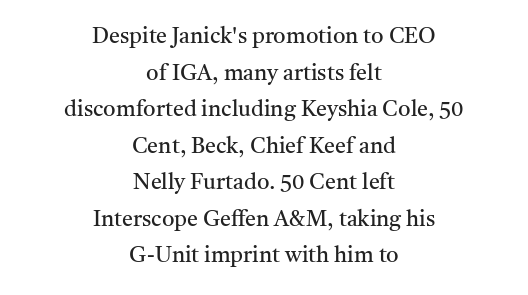
{"italic": "no", "bold": "no", "underline": "no", "align": "center", "line_spacing": "normal", "line_spacing_ratio": 1.66, "letter_spacing": "normal", "letter_spacing_em": 0.0, "glyph_px": 22}
